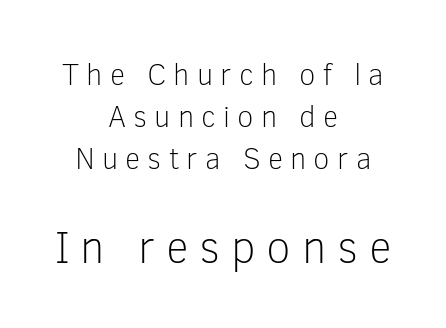
Caption: expanded tracking, letters set apart. The typeface chosen for these lines omits serifs. Spacing verdict: proportional, widths tailored to each character. Descenders are the only things crossing below the line. The typeface has the unassuming heft of standard copy or less. These lines sit exactly where default settings would place them.
